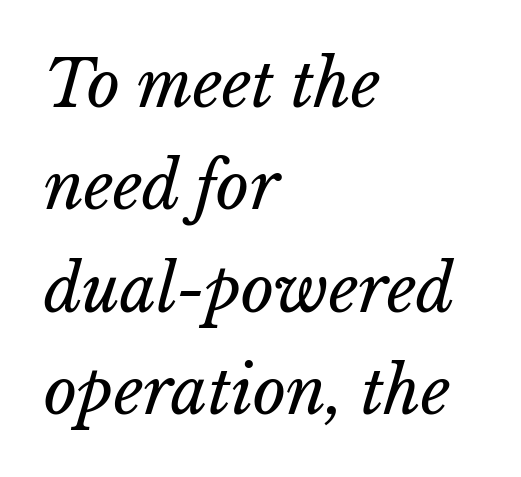
The space beneath each line is pristine and unruled. Leftover space on each line is placed entirely after the last word. Words appear dense and cohesive because spacing is normal. Rows of type keep a routine distance in the vertical direction. Heaviness? Minimal to ordinary, like unemphasized prose.
